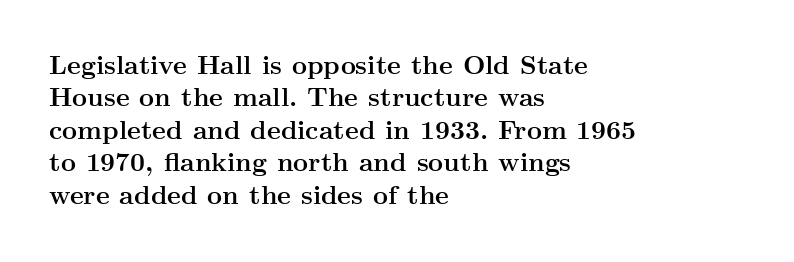
{"italic": "no", "bold": "yes", "underline": "no", "align": "left", "line_spacing": "normal", "line_spacing_ratio": 1.25, "letter_spacing": "normal", "letter_spacing_em": 0.0, "glyph_px": 26}
